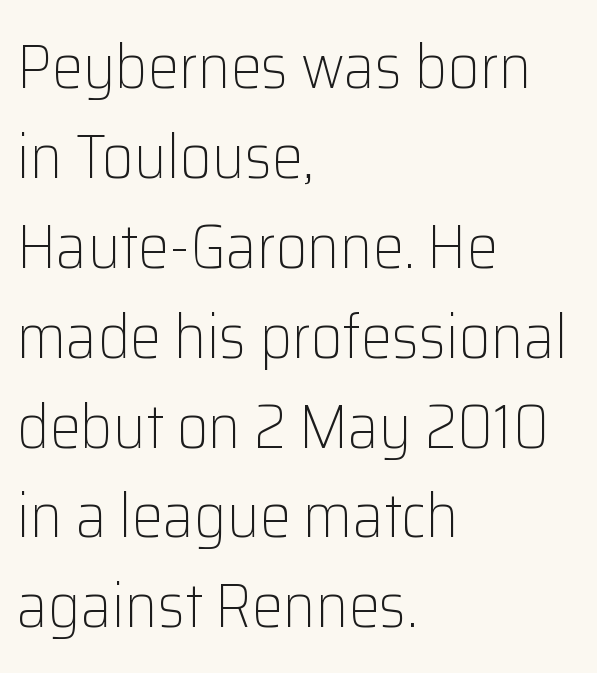
{"serif": "no", "italic": "no", "bold": "no", "weight": "light", "width": "normal", "stroke_contrast": "low", "x_height": "medium", "monospaced": "no", "underline": "no", "align": "left", "line_spacing": "normal", "line_spacing_ratio": 1.45, "letter_spacing": "normal", "letter_spacing_em": 0.0, "glyph_px": 62}
